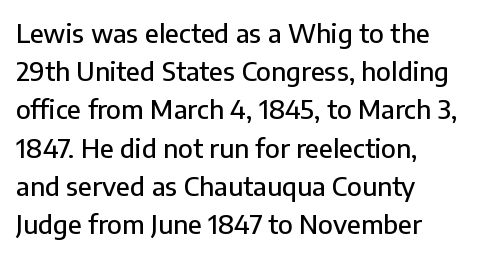
{"italic": "no", "underline": "no", "align": "left", "line_spacing": "normal", "line_spacing_ratio": 1.47, "letter_spacing": "normal", "letter_spacing_em": 0.0, "glyph_px": 26}
